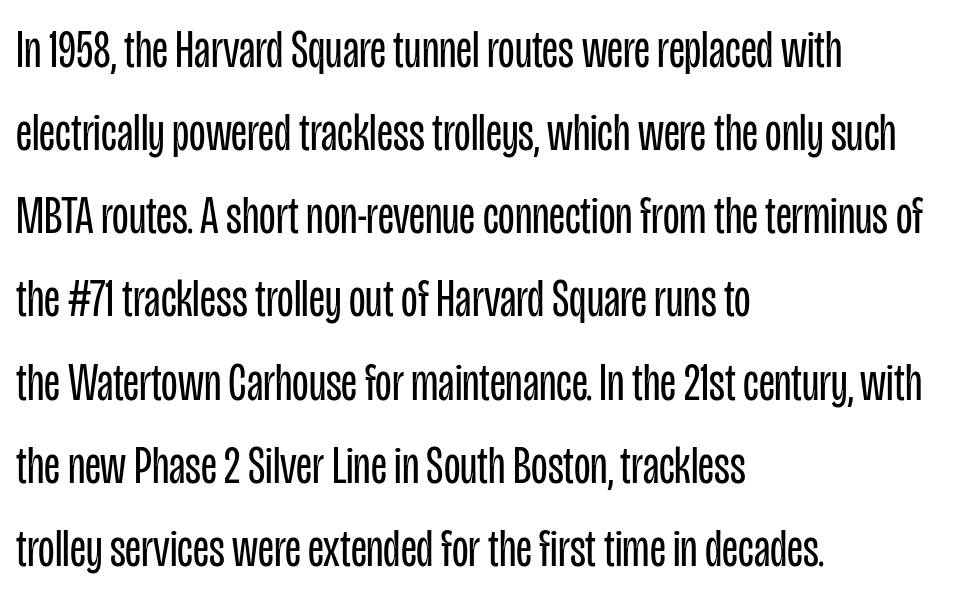
{"serif": "no", "italic": "no", "bold": "no", "weight": "regular", "width": "condensed", "stroke_contrast": "low", "x_height": "large", "monospaced": "no", "underline": "no", "align": "left", "line_spacing": "normal", "line_spacing_ratio": 1.54, "letter_spacing": "normal", "letter_spacing_em": 0.0, "glyph_px": 54}
